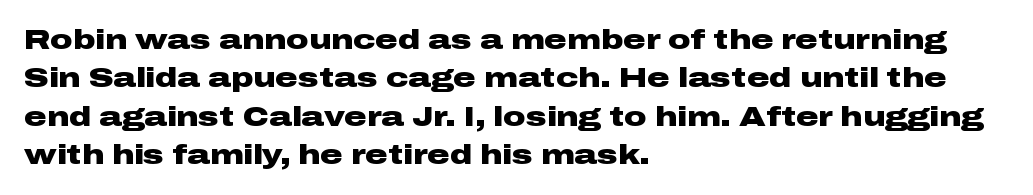
The image shows 28 px heavy, wide sans-serif type, upright; set left-aligned, normal line spacing (1.37x), normal letter spacing, not underlined; low stroke contrast and a medium x-height.
